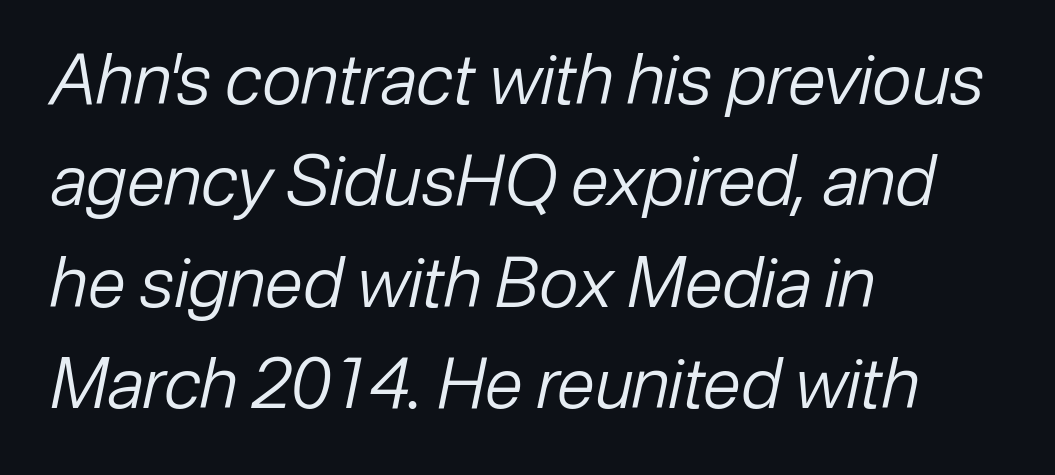
Reading down the column, the eye jumps a familiar distance to each next line. Looks like regular typesetting: each glyph gets only the width it needs. These lines were composed using italics. This sample is left-justified, so line endings fall wherever the words run out. The baseline area is clear. The face looks like a standard text weight, possibly lighter.
